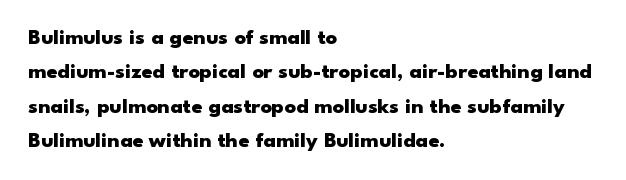
Upright lettering throughout. Just letters on the line, the space beneath them empty. The vertical gap from one line to the next is medium. Strong, thick strokes mark this as bold type. Short and long lines alike share a common starting point at left.
